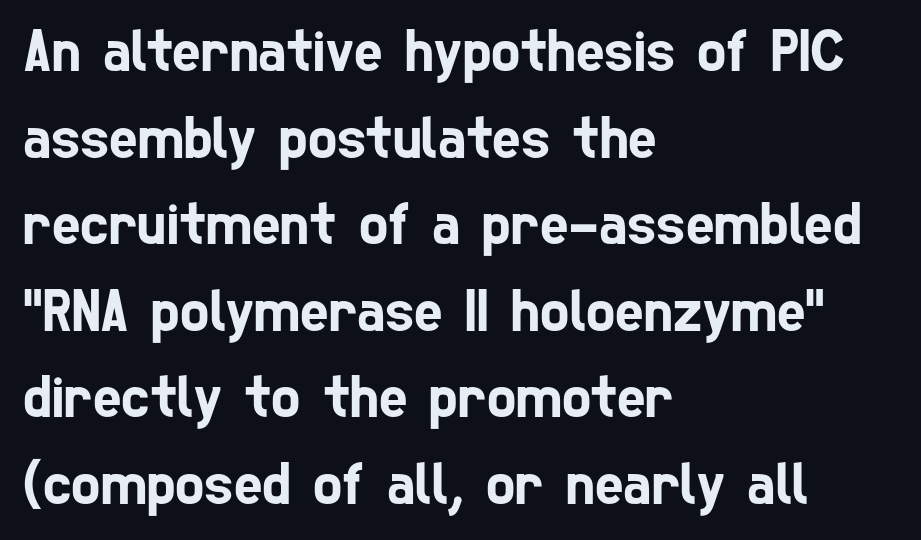
This rendering leaves character spacing at its baseline value. Quick note: interline space is typical. This sample has the flowing, uneven cadence of proportional lettering. The ragged edge is on the right, which tells us the setting is flush left. Note: no serifs on the glyphs.
